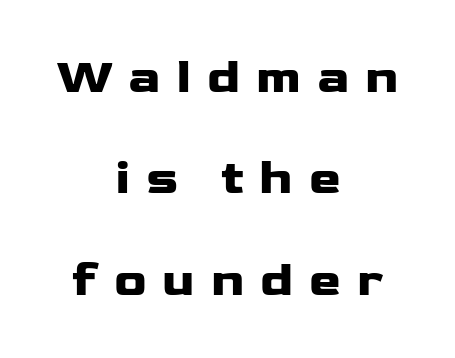
Vertical strokes here are truly vertical. The passage shown is not underscored anywhere. Is the letter spacing exaggerated? Yes — the characters are pushed far apart. Serifs: no, the terminals of the letterforms are clean. Emphasis by weight is at full strength: bold.
